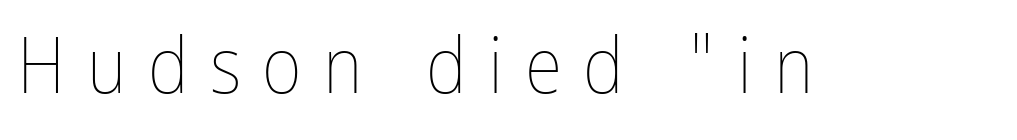
{"italic": "no", "bold": "no", "weight": "thin", "width": "condensed", "stroke_contrast": "low", "x_height": "medium", "monospaced": "no", "underline": "no", "letter_spacing": "wide", "letter_spacing_em": 0.28, "glyph_px": 77}
